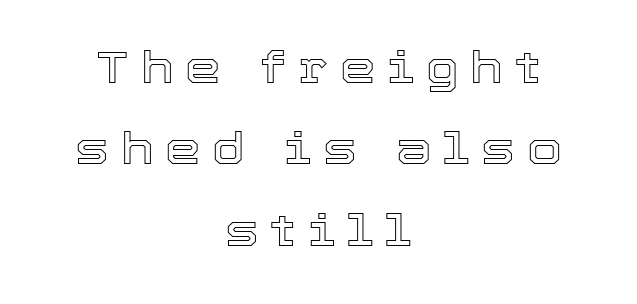
The image shows 45 px text type, upright; set centered, line spacing 1.81x, unusually wide letter spacing (+0.26 em), not underlined; a medium x-height.
